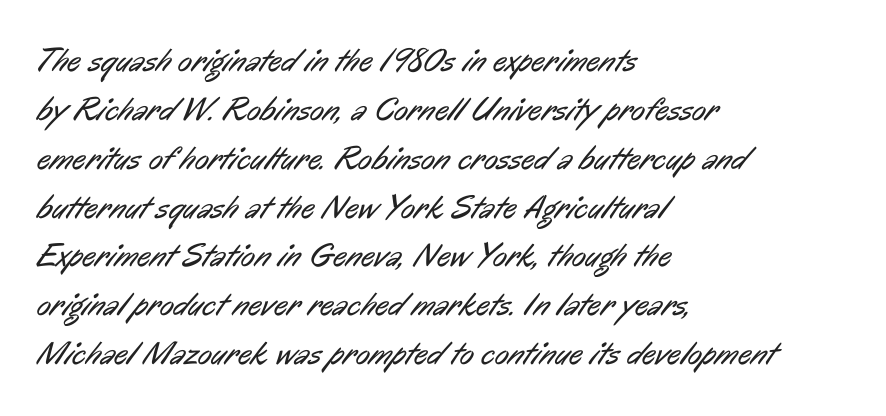
Stroke terminals: plain, sans-serif. Proportional: the letters do not fall into vertical columns. No letter is thick-stroked: the sample isn't bold. Teacher's note: observe the even left margin — that is flush-left alignment. The space beneath each line is pristine and unruled.
